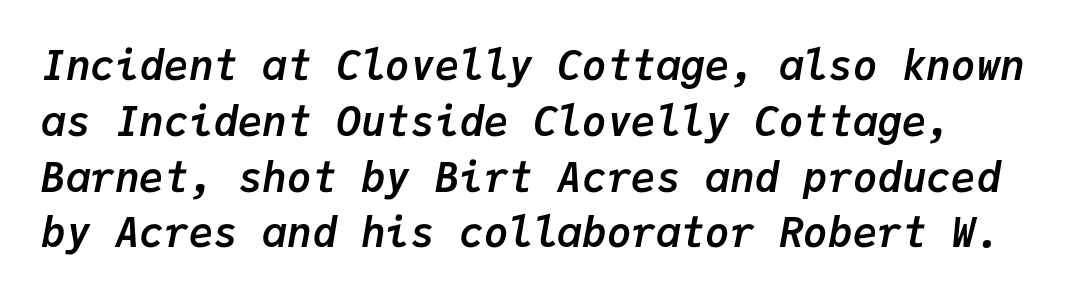
Q: Is the text bold? A: Yes.
Q: Is the text italic (slanted)? A: Yes, it leans right by about 9 degrees.
Q: Is the text underlined? A: No.
Q: Is the spacing between letters normal or unusually wide? A: Normal.
Q: Is the spacing between lines tight, normal or loose? A: Normal.
Q: Width (condensed, normal, or wide)? A: Normal.
Q: Stroke contrast? A: Low.
Q: x-height? A: Medium.
Q: Monospaced? A: Yes.
